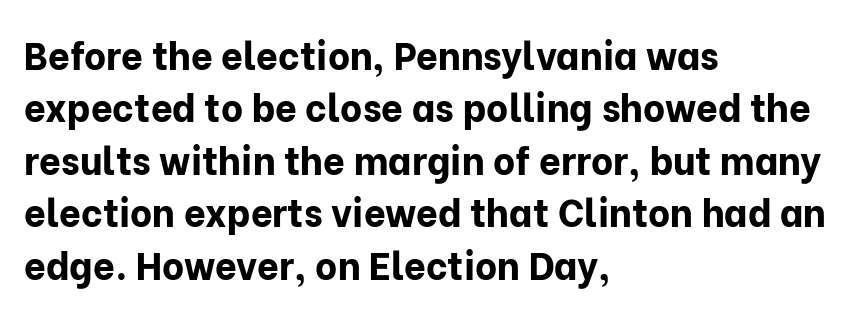
{"serif": "no", "italic": "no", "bold": "yes", "weight": "bold", "width": "normal", "stroke_contrast": "low", "x_height": "medium", "monospaced": "no", "underline": "no", "align": "left", "line_spacing": "normal", "line_spacing_ratio": 1.38, "letter_spacing": "normal", "letter_spacing_em": 0.0, "glyph_px": 38}
